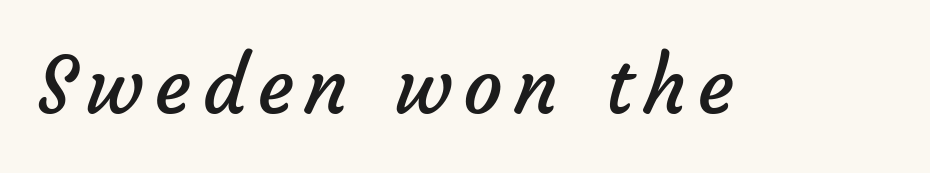
The image shows 78 px regular-weight sans-serif type; set not underlined; low stroke contrast and a medium x-height.
